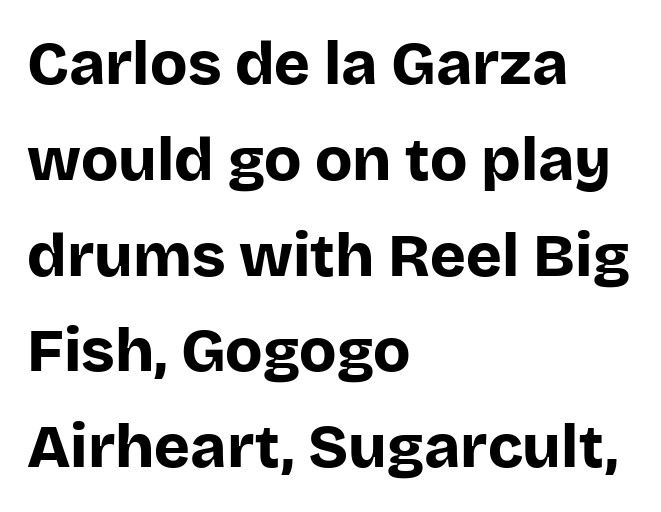
{"serif": "no", "italic": "no", "bold": "yes", "weight": "bold", "width": "normal", "stroke_contrast": "low", "x_height": "large", "monospaced": "no", "underline": "no", "align": "left", "line_spacing": "normal", "line_spacing_ratio": 1.57, "letter_spacing": "normal", "letter_spacing_em": 0.0, "glyph_px": 61}
